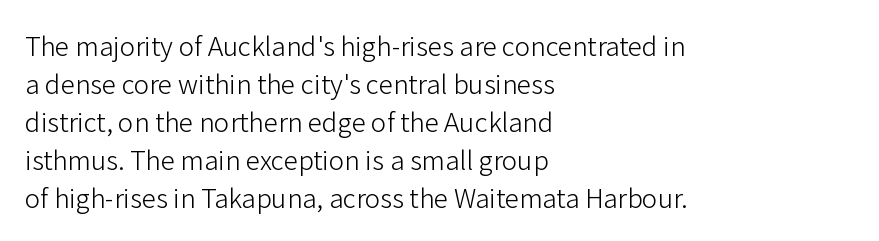
Q: Is the text bold? A: No.
Q: Is the text italic (slanted)? A: No, it is upright.
Q: Is the text underlined? A: No.
Q: How is the paragraph aligned? A: Left-aligned.
Q: Is the spacing between letters normal or unusually wide? A: Normal.
Q: Is the spacing between lines tight, normal or loose? A: Normal.
